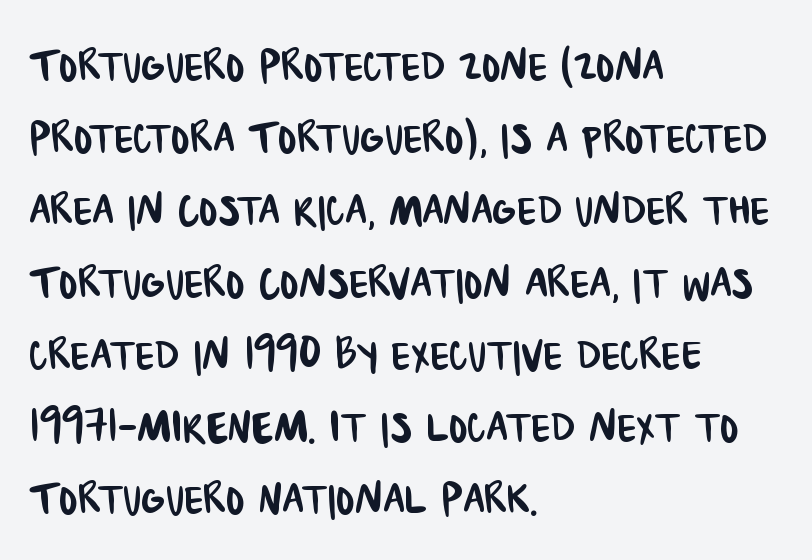
Q: Is the typeface a serif or a sans-serif typeface? A: Sans-serif.
Q: Is the text underlined? A: No.
Q: How is the paragraph aligned? A: Left-aligned.
Q: Is the spacing between letters normal or unusually wide? A: Normal.
Q: Is the spacing between lines tight, normal or loose? A: Normal.
Q: Width (condensed, normal, or wide)? A: Condensed.
Q: Stroke contrast? A: Low.
Q: x-height? A: Large.
Q: Monospaced? A: No.
